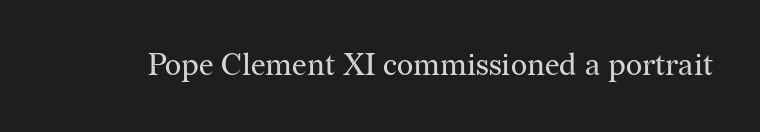
The font sits on the lighter half of the weight spectrum, regular included. Glance below the letters and you will spot only blank space. The type family on display is of the serif kind. A typesetter would call this proportional, since set widths differ per character.
